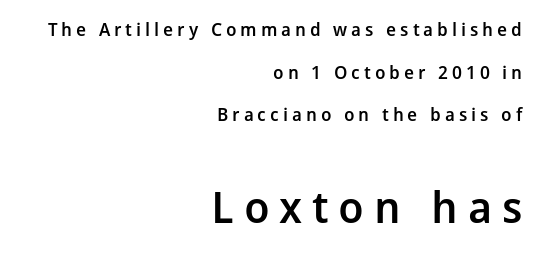
The image shows 44 px semibold sans-serif type, upright; set right-aligned, loose line spacing (2.37x), unusually wide letter spacing (+0.22 em), not underlined; the second (bottom) block is 2.44x larger; low stroke contrast and a medium x-height.
